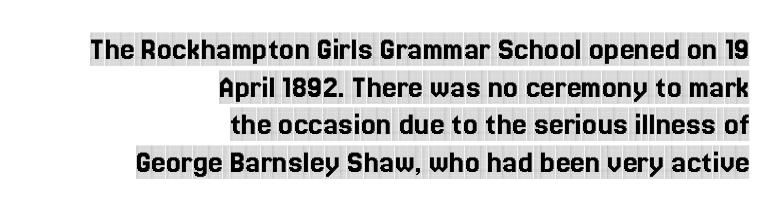
The image shows 33 px condensed serif type, upright; set right-aligned, tight line spacing (1.14x), normal letter spacing, not underlined; a large x-height.
